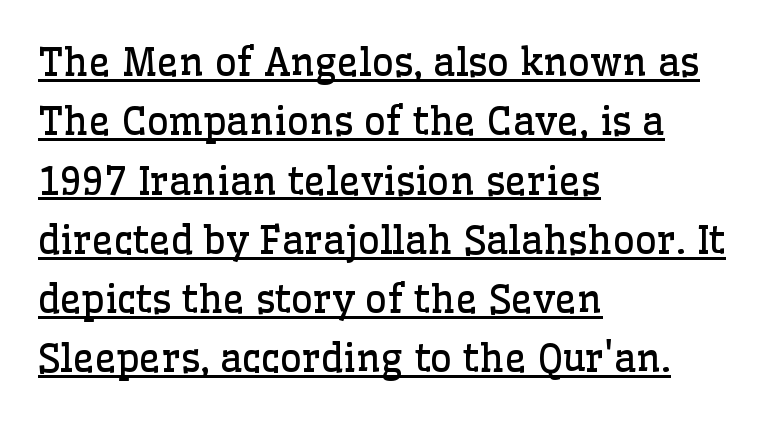
{"serif": "yes", "italic": "no", "bold": "no", "weight": "regular", "width": "normal", "stroke_contrast": "low", "x_height": "medium", "monospaced": "no", "underline": "yes", "align": "left", "line_spacing": "normal", "line_spacing_ratio": 1.56, "letter_spacing": "normal", "letter_spacing_em": 0.0, "glyph_px": 38}
